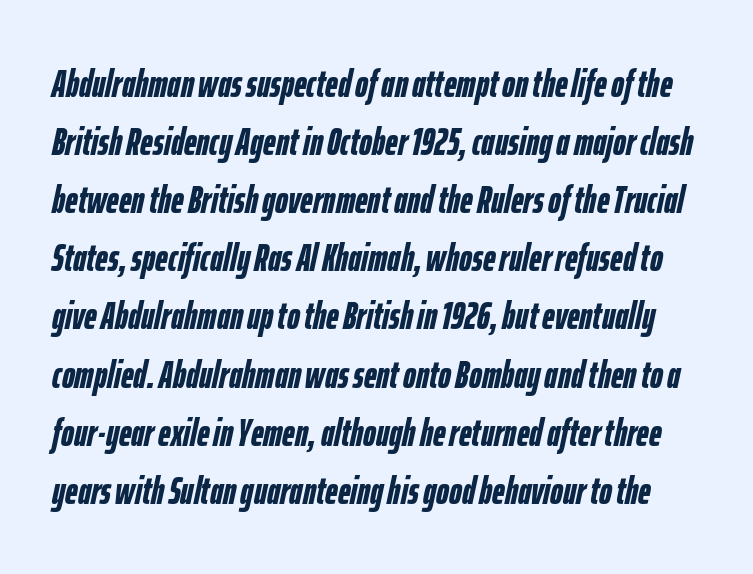
Q: Is the text bold? A: Yes.
Q: Is the text italic (slanted)? A: Yes, it leans right by about 12 degrees.
Q: Is the text underlined? A: No.
Q: Is the spacing between letters normal or unusually wide? A: Normal.
Q: Is the spacing between lines tight, normal or loose? A: Normal.
Q: Width (condensed, normal, or wide)? A: Condensed.
Q: Stroke contrast? A: Low.
Q: x-height? A: Medium.
Q: Monospaced? A: No.
